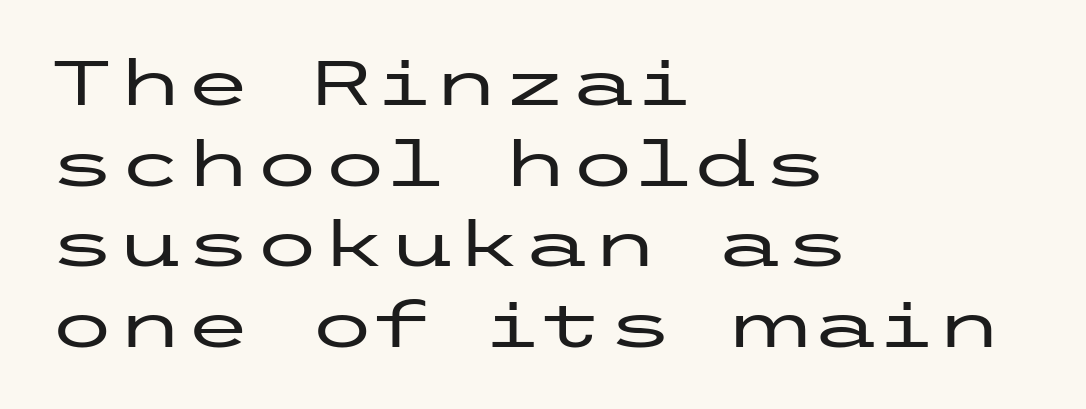
These lines keep a tight, regular rhythm from letter to letter. The paragraph shown leans on its left margin. In terms of leading, this rendering sits right in the middle. This sample uses a sans-serif face.
